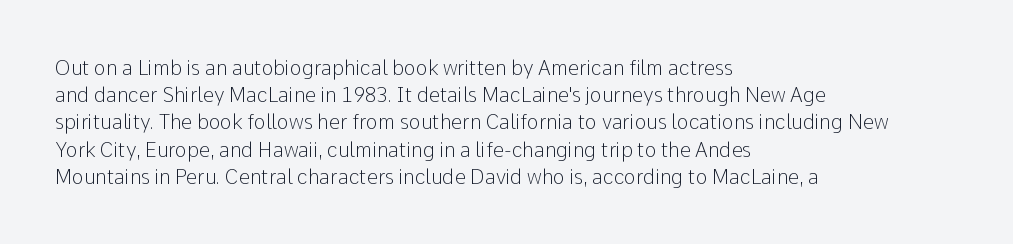
The image shows 20 px text type, upright; set left-aligned, normal line spacing (1.36x), normal letter spacing, not underlined.
